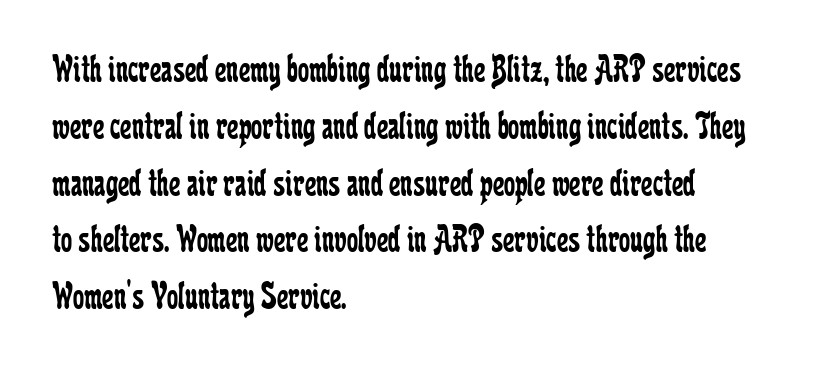
Q: Is the text bold? A: No.
Q: Is the text italic (slanted)? A: No, it is upright.
Q: Is the typeface a serif or a sans-serif typeface? A: Serif.
Q: Is the text underlined? A: No.
Q: How is the paragraph aligned? A: Left-aligned.
Q: Is the spacing between letters normal or unusually wide? A: Normal.
Q: Is the spacing between lines tight, normal or loose? A: Normal.
Q: Width (condensed, normal, or wide)? A: Condensed.
Q: Stroke contrast? A: Low.
Q: x-height? A: Medium.
Q: Monospaced? A: No.
